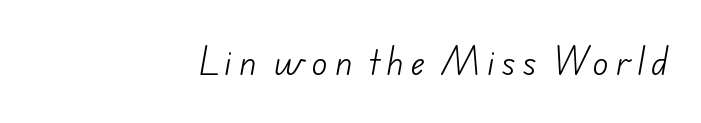
The image shows 32 px light sans-serif type; set right-aligned, unusually wide letter spacing (+0.22 em), not underlined; low stroke contrast and a small x-height.
